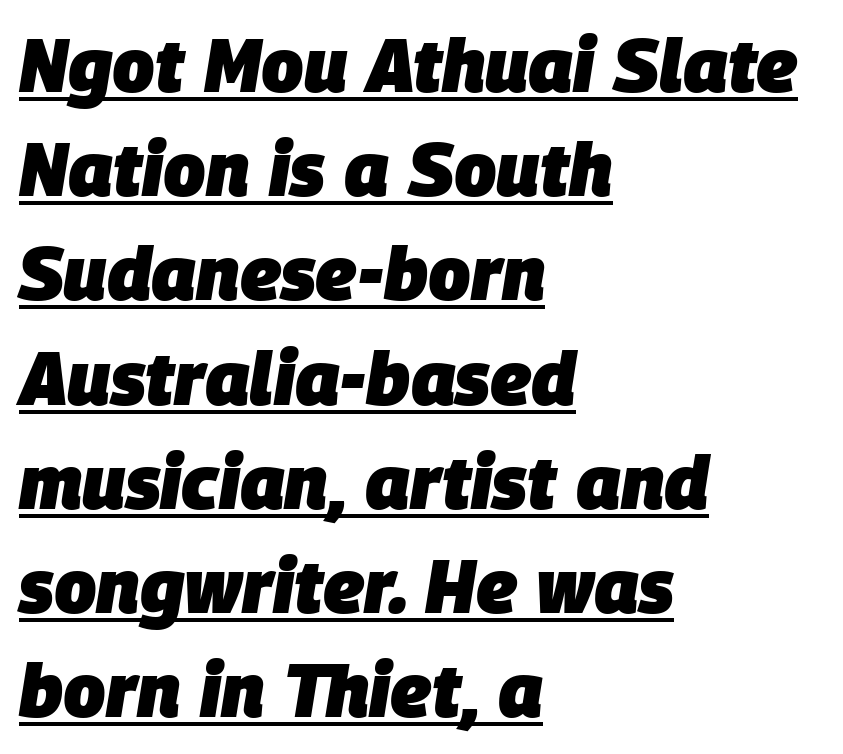
{"italic": "yes", "lean": "right", "slant_degrees": 9, "bold": "yes", "weight": "heavy", "width": "normal", "stroke_contrast": "low", "x_height": "large", "monospaced": "no", "underline": "yes", "align": "left", "line_spacing": "normal", "line_spacing_ratio": 1.39, "letter_spacing": "normal", "letter_spacing_em": 0.0, "glyph_px": 75}
